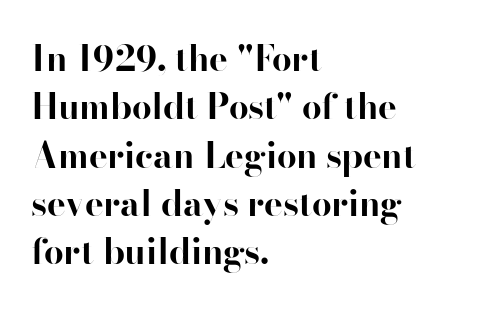
Q: Is the text bold? A: Yes.
Q: Is the text italic (slanted)? A: No, it is upright.
Q: Is the typeface a serif or a sans-serif typeface? A: Sans-serif.
Q: Is the text underlined? A: No.
Q: How is the paragraph aligned? A: Left-aligned.
Q: Is the spacing between letters normal or unusually wide? A: Normal.
Q: Is the spacing between lines tight, normal or loose? A: Normal.
Q: Width (condensed, normal, or wide)? A: Normal.
Q: Stroke contrast? A: High.
Q: x-height? A: Small.
Q: Monospaced? A: No.
